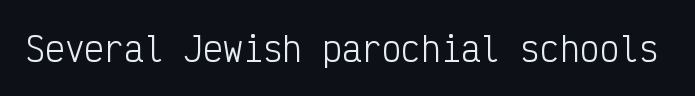
Q: Is the text bold? A: No.
Q: Is the text italic (slanted)? A: No, it is upright.
Q: Is the typeface a serif or a sans-serif typeface? A: Sans-serif.
Q: Is the text underlined? A: No.
Q: Is the spacing between letters normal or unusually wide? A: Normal.
Q: Width (condensed, normal, or wide)? A: Condensed.
Q: Stroke contrast? A: Low.
Q: x-height? A: Medium.
Q: Monospaced? A: Yes.
